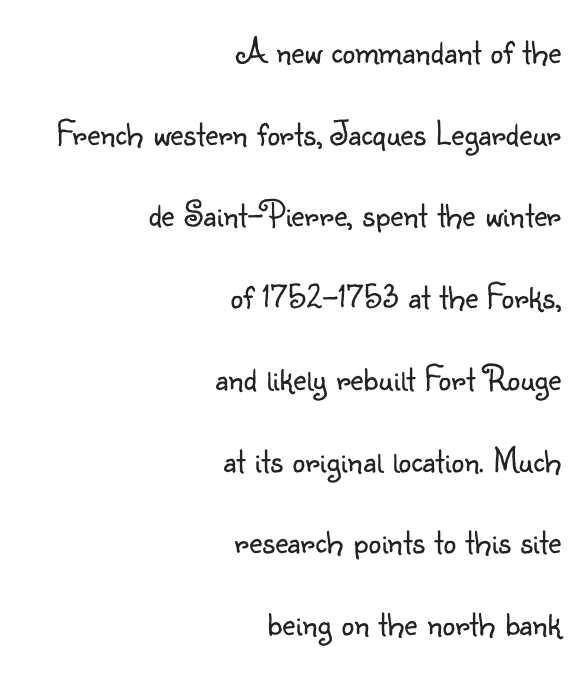
The image shows 36 px light sans-serif type, upright; set right-aligned, loose line spacing (2.27x), normal letter spacing, not underlined; low stroke contrast and a small x-height.
